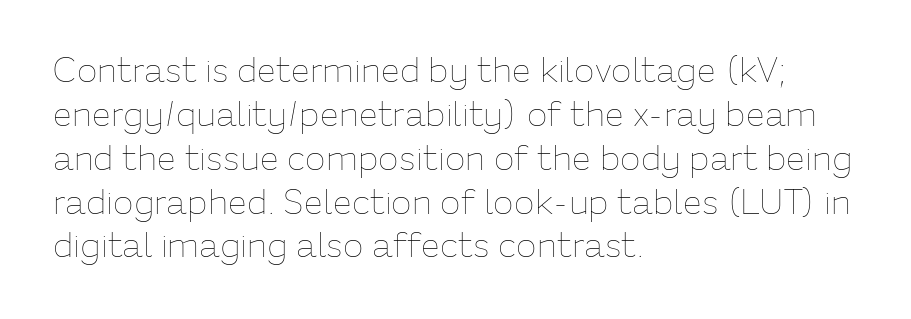
Every character sits straight up, as roman type does. Varying glyph widths throughout — classic text-font behaviour. These lines sit exactly where default settings would place them. Caption: standard tracking, unaltered.
